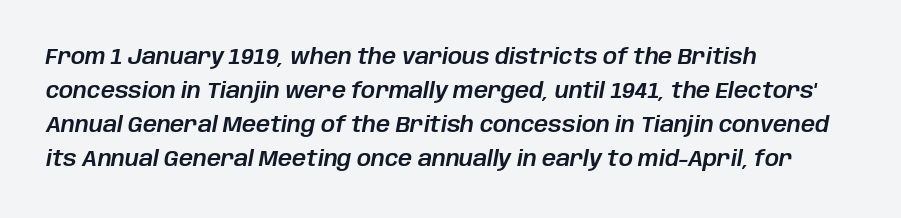
The image shows 22 px text type, italic (leaning right); set left-aligned, normal line spacing (1.54x), normal letter spacing, not underlined.
